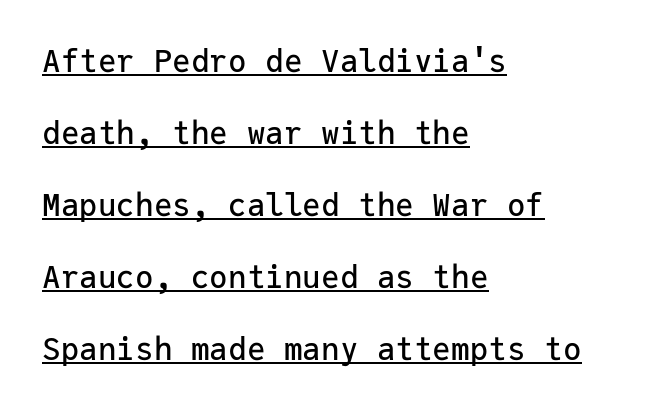
The image shows 31 px sans-serif type, upright, monospaced; set left-aligned, loose line spacing (2.32x), normal letter spacing, underlined; low stroke contrast and a medium x-height.
